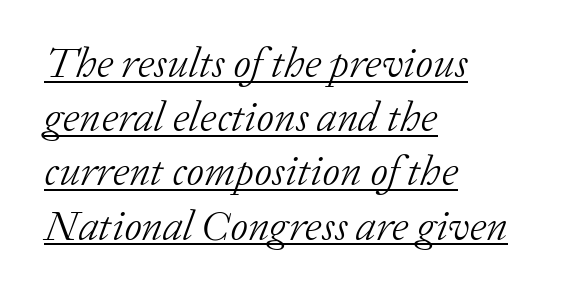
Honestly, the underline is the first thing you notice here. One glance says typical: line gaps are just what's usual. The typeface has the unassuming heft of standard copy or less. There is no visible air inserted between adjacent glyphs.
